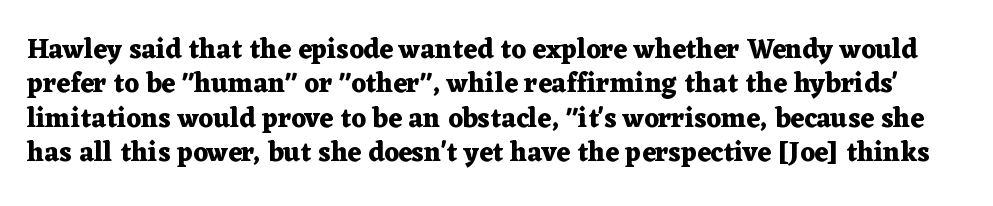
{"italic": "no", "bold": "yes", "underline": "no", "line_spacing": "normal", "line_spacing_ratio": 1.27, "letter_spacing": "normal", "letter_spacing_em": 0.0, "glyph_px": 27}
